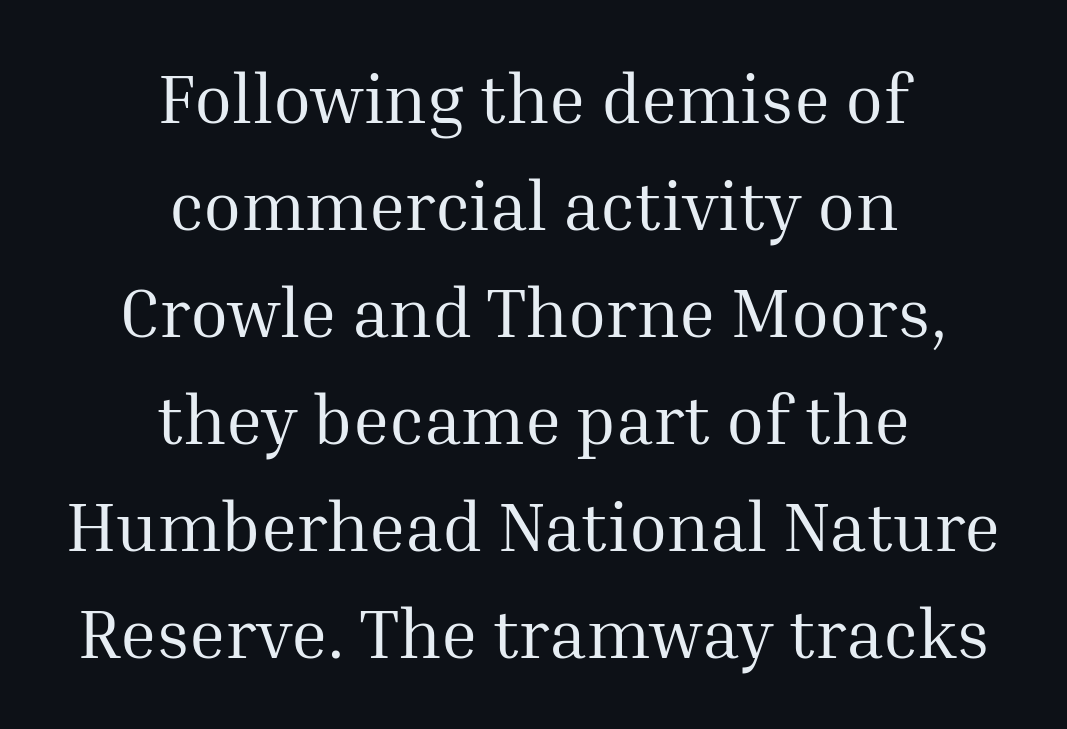
{"serif": "yes", "italic": "no", "bold": "no", "weight": "regular", "width": "normal", "stroke_contrast": "medium", "x_height": "medium", "monospaced": "no", "underline": "no", "align": "center", "line_spacing": "normal", "line_spacing_ratio": 1.55, "letter_spacing": "normal", "letter_spacing_em": 0.0, "glyph_px": 69}
